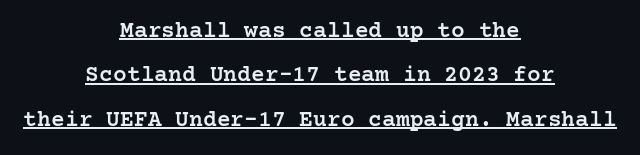
Q: Is the text bold? A: Semi-bold.
Q: Is the text italic (slanted)? A: No, it is upright.
Q: Is the text underlined? A: Yes.
Q: How is the paragraph aligned? A: Centered.
Q: Is the spacing between letters normal or unusually wide? A: Normal.
Q: Is the spacing between lines tight, normal or loose? A: Loose.
